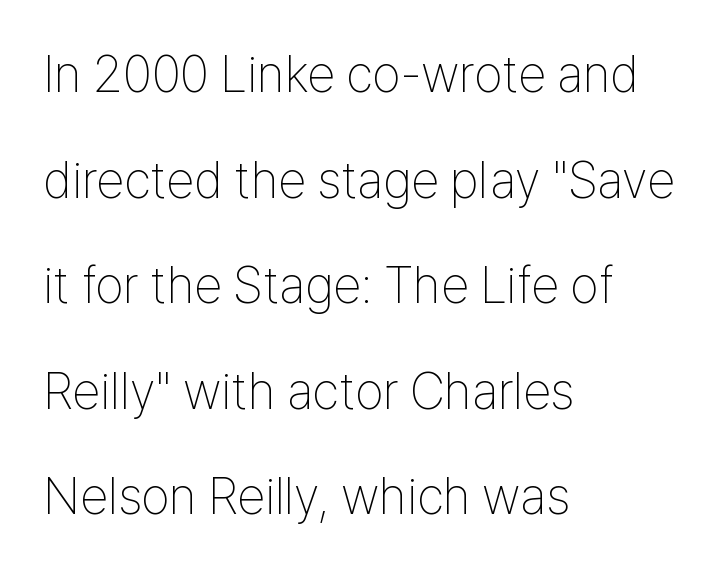
Q: Is the text bold? A: No.
Q: Is the text italic (slanted)? A: No, it is upright.
Q: Is the typeface a serif or a sans-serif typeface? A: Sans-serif.
Q: Is the text underlined? A: No.
Q: How is the paragraph aligned? A: Left-aligned.
Q: Is the spacing between letters normal or unusually wide? A: Normal.
Q: Is the spacing between lines tight, normal or loose? A: Loose.
Q: Width (condensed, normal, or wide)? A: Condensed.
Q: Stroke contrast? A: Low.
Q: x-height? A: Medium.
Q: Monospaced? A: No.
